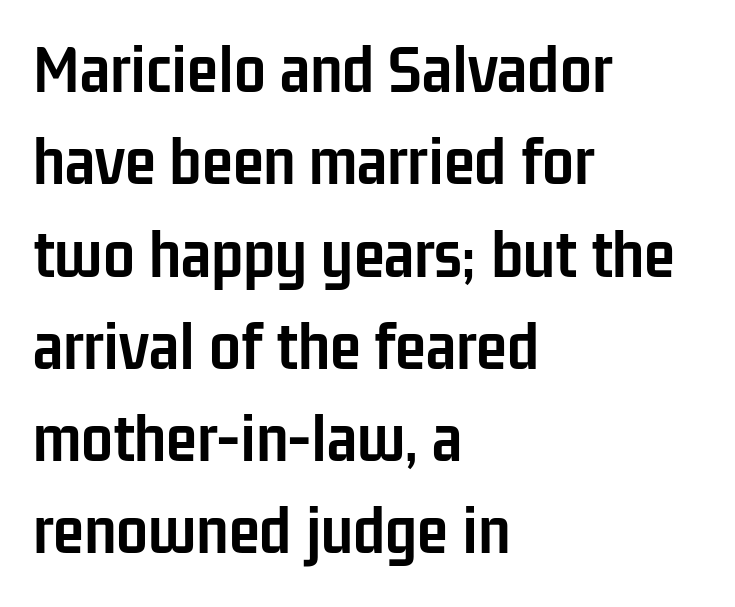
The image shows 71 px semibold, condensed sans-serif type, upright; set left-aligned, normal line spacing (1.3x), normal letter spacing, not underlined; low stroke contrast and a medium x-height.
